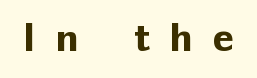
Display-style spreading of the glyphs; the letterfit is very open. No word sits above an underline. Typographically, this falls in the sans-serif category. This sample has the flowing, uneven cadence of proportional lettering. It's the straight-up-and-down kind of type. I'd describe the lettering as bold — thick and assertive.
